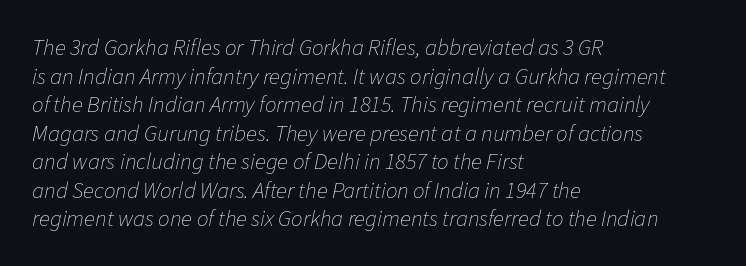
Q: Is the text bold? A: No.
Q: Is the text italic (slanted)? A: Yes, it leans right by about 11 degrees.
Q: Is the text underlined? A: No.
Q: How is the paragraph aligned? A: Left-aligned.
Q: Is the spacing between letters normal or unusually wide? A: Normal.
